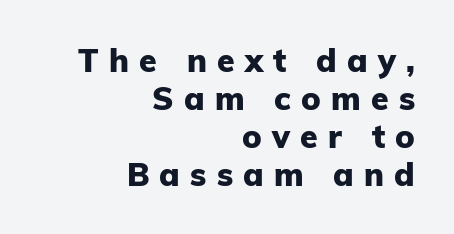
The image shows 32 px heavy sans-serif type, upright; set right-aligned, line spacing 1.19x, unusually wide letter spacing (+0.32 em), not underlined; low stroke contrast and a medium x-height.
